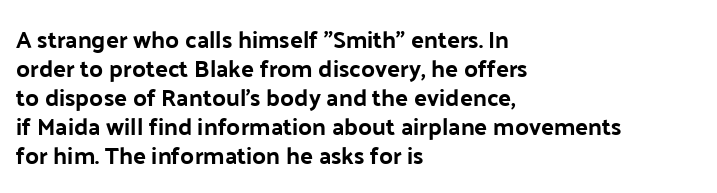
Q: Is the text italic (slanted)? A: No, it is upright.
Q: Is the text underlined? A: No.
Q: How is the paragraph aligned? A: Left-aligned.
Q: Is the spacing between letters normal or unusually wide? A: Normal.
